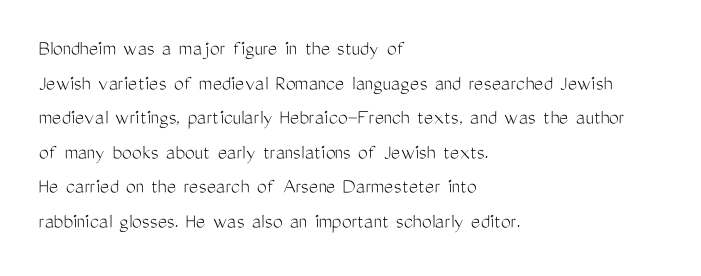
Which margin do the lines hug? The left one — the right edge is uneven. This is roman type, the default non-slanted kind. Summary of vertical rhythm: regular, with standard interline spacing. These glyphs show unthickened strokes, regular width or finer. The rendering keeps characters at their native spacing. The gap between lines stays unmarked.
